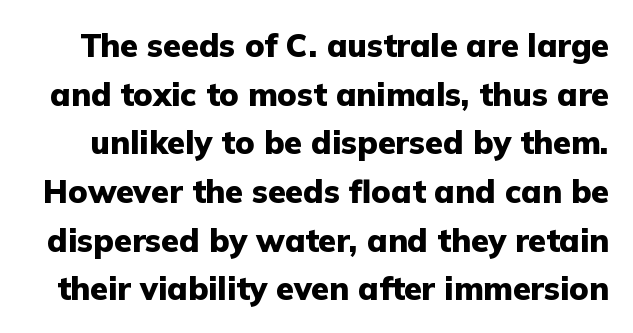
{"serif": "no", "italic": "no", "bold": "yes", "weight": "heavy", "width": "normal", "stroke_contrast": "low", "x_height": "medium", "monospaced": "no", "underline": "no", "line_spacing": "normal", "line_spacing_ratio": 1.52, "letter_spacing": "normal", "letter_spacing_em": 0.0, "glyph_px": 32}
